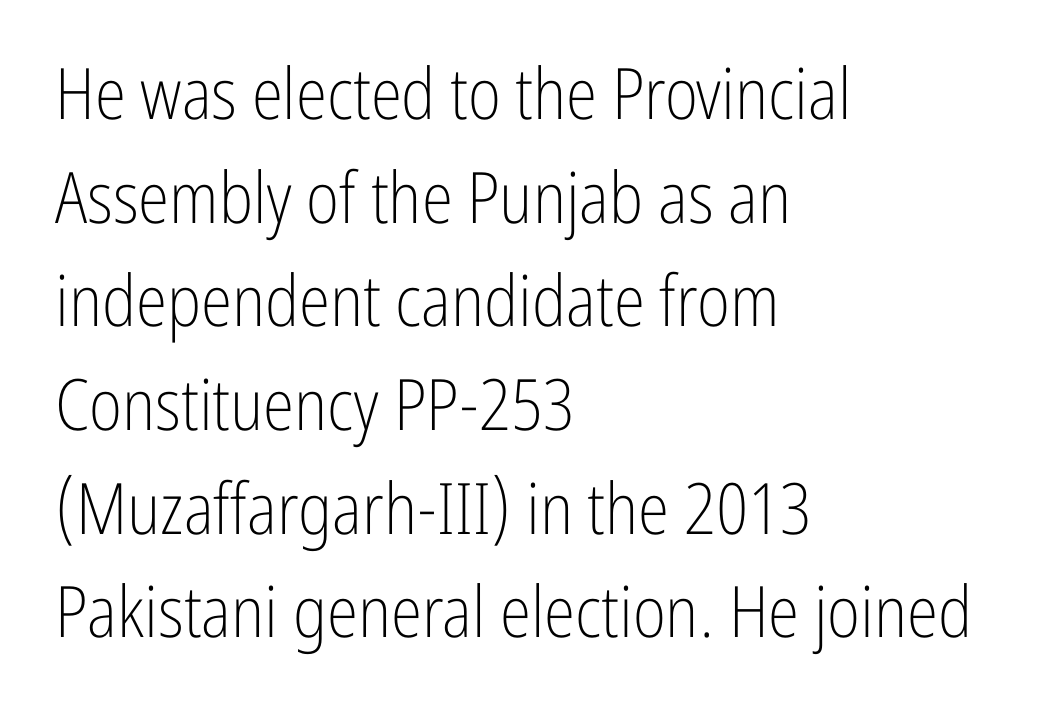
The image shows 71 px light, condensed sans-serif type, upright; set left-aligned, normal line spacing (1.46x), normal letter spacing, not underlined; low stroke contrast and a medium x-height.
